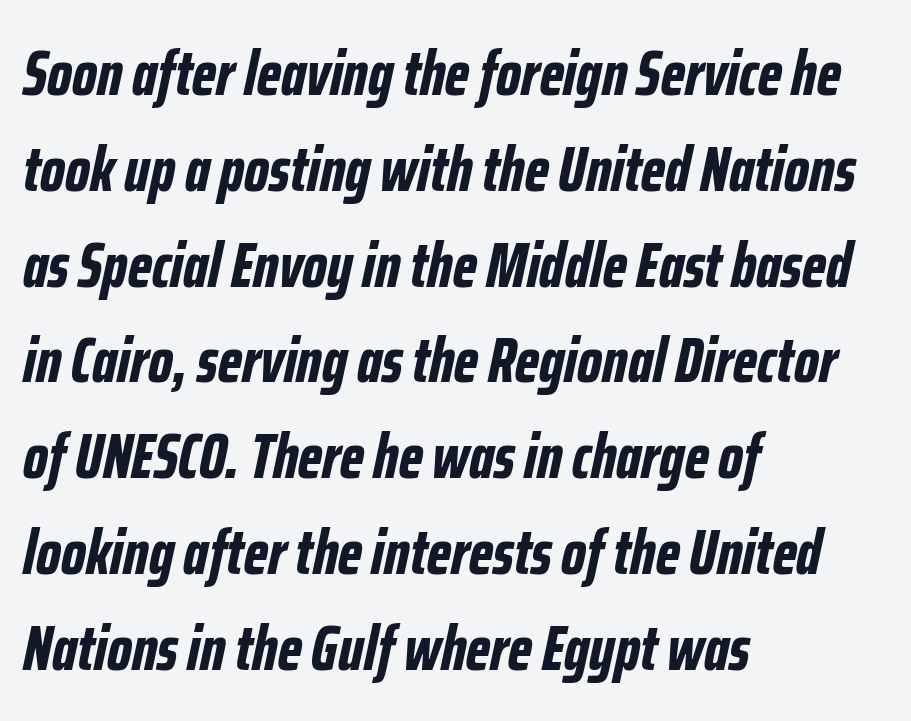
Q: Is the text bold? A: Yes.
Q: Is the text italic (slanted)? A: Yes, it leans right by about 12 degrees.
Q: Is the text underlined? A: No.
Q: How is the paragraph aligned? A: Left-aligned.
Q: Is the spacing between letters normal or unusually wide? A: Normal.
Q: Is the spacing between lines tight, normal or loose? A: Normal.
Q: Width (condensed, normal, or wide)? A: Condensed.
Q: Stroke contrast? A: Low.
Q: x-height? A: Medium.
Q: Monospaced? A: No.
